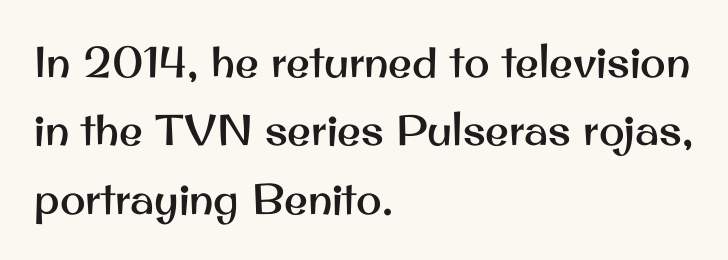
The image shows 43 px sans-serif type, upright; set left-aligned, normal line spacing (1.59x), normal letter spacing, not underlined; medium stroke contrast and a small x-height.
